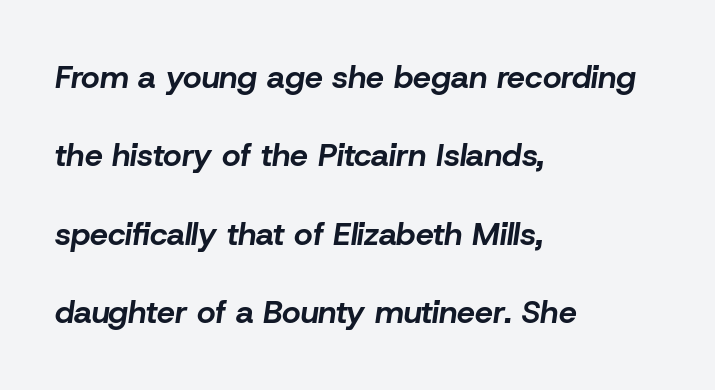
{"italic": "yes", "lean": "right", "slant_degrees": 8, "bold": "yes", "weight": "bold", "width": "normal", "stroke_contrast": "low", "x_height": "medium", "monospaced": "no", "underline": "no", "align": "left", "line_spacing": "loose", "line_spacing_ratio": 2.45, "letter_spacing": "normal", "letter_spacing_em": 0.0, "glyph_px": 32}
